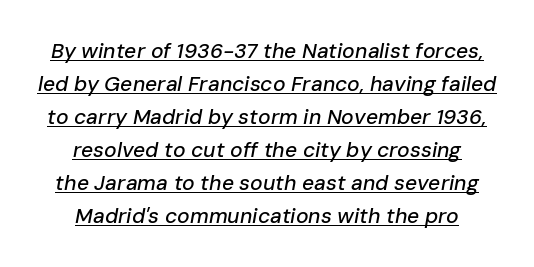
{"italic": "yes", "lean": "right", "slant_degrees": 10, "underline": "yes", "align": "center", "line_spacing": "normal", "line_spacing_ratio": 1.57, "letter_spacing": "normal", "letter_spacing_em": 0.0, "glyph_px": 21}
